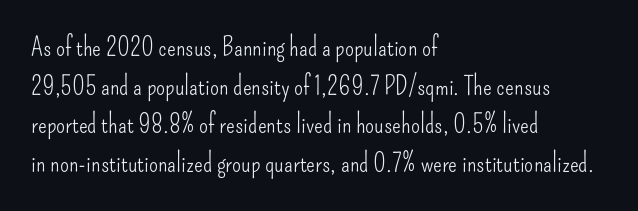
{"italic": "no", "bold": "no", "underline": "no", "align": "left", "line_spacing": "normal", "line_spacing_ratio": 1.49, "letter_spacing": "normal", "letter_spacing_em": 0.0, "glyph_px": 26}
